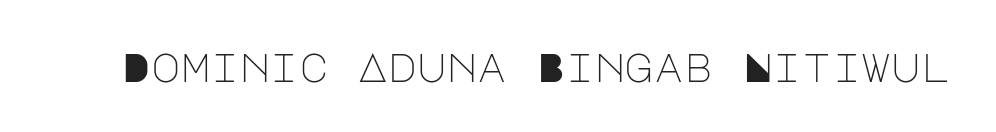
The lettering stays uniformly vertical, giving the passage a roman look. Type without underlining. This reads as an unemphasized weight, regular at the heaviest. Honestly, the letter spacing is just normal — you wouldn't notice it. Nothing sits at the stroke ends, so this counts as sans-serif.
